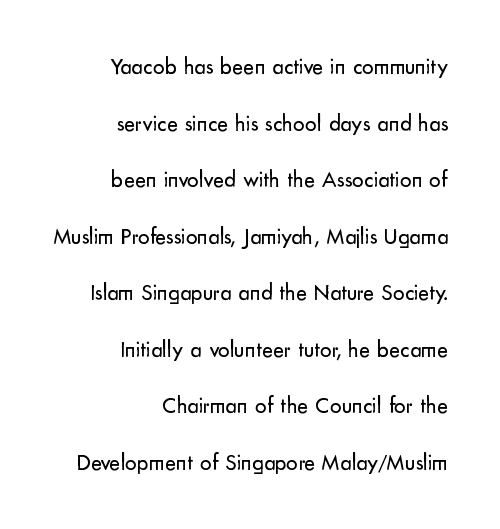
The lettering stays uniformly vertical, giving the passage a roman look. The rag falls on the left side of this text block. These lines stand farther apart than default settings would place them. The passage shown is not underscored anywhere. Does extra space separate the letters? No, they use regular spacing. This is not heavy type; no bold has been used.
